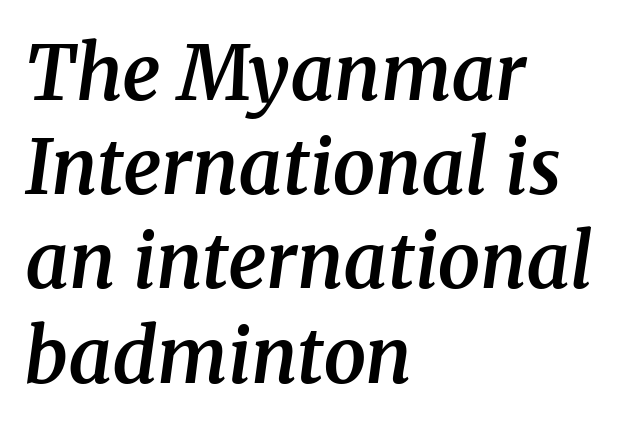
The image shows 76 px semibold serif type, italic (leaning right); set left-aligned, line spacing 1.24x, normal letter spacing, not underlined; medium stroke contrast and a medium x-height.
